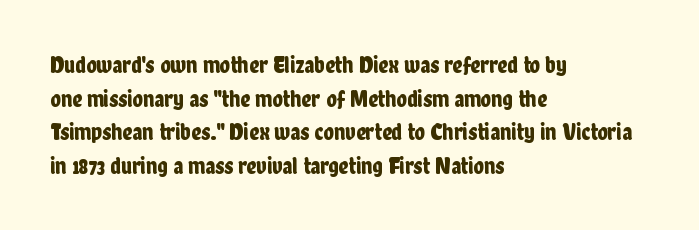
{"italic": "no", "underline": "no", "align": "left", "line_spacing": "normal", "line_spacing_ratio": 1.4, "letter_spacing": "normal", "letter_spacing_em": 0.0, "glyph_px": 24}
